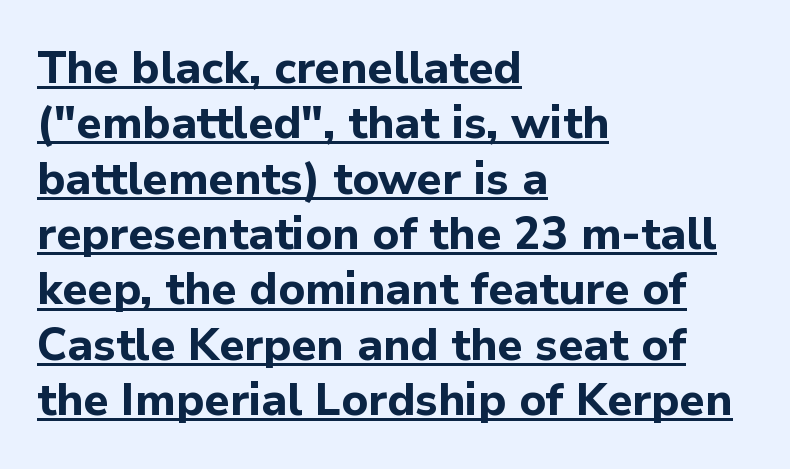
Heft: maximum for text — a bold. The paragraph shown leans on its left margin. Check the space under the baseline: a stroke is drawn there. In terms of letterspacing, this is plain default setting. Serifs: no, the terminals of the letterforms are clean. Unlike italic type, these characters show no tilt at all.
